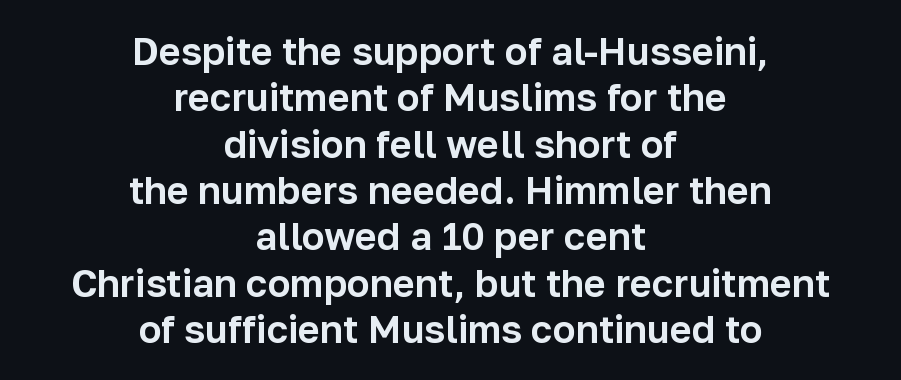
These lines are rendered in a variable-pitch font. No word sits above an underline. No extra tracking has been applied to these lines. Every character sits straight up, as roman type does. Unlike a traditional serif, this face leaves its strokes unadorned.
